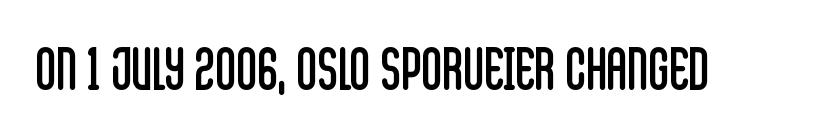
The image shows 57 px regular-weight, condensed sans-serif type, upright; set normal letter spacing, not underlined; low stroke contrast and a large x-height.
